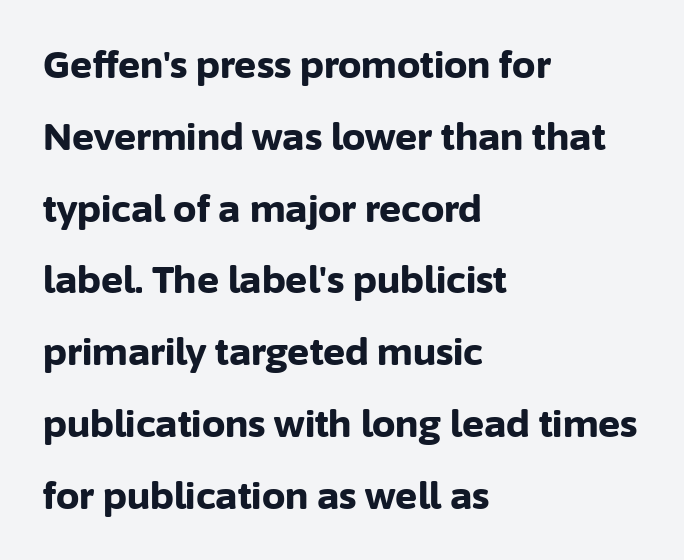
{"serif": "no", "italic": "no", "bold": "yes", "weight": "bold", "width": "normal", "stroke_contrast": "low", "x_height": "medium", "monospaced": "no", "underline": "no", "align": "left", "line_spacing": "loose", "line_spacing_ratio": 1.94, "letter_spacing": "normal", "letter_spacing_em": 0.0, "glyph_px": 37}
